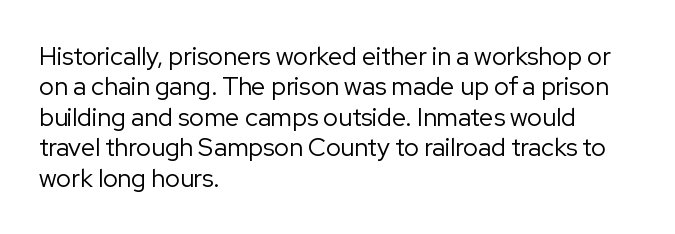
Nope, not italic — everything's standing straight. Only glyphs here, with clear space below each row. Leftover space on each line is placed entirely after the last word. The gaps between neighbouring characters are ordinary and unremarkable. A light-to-regular cut is what we see here.
